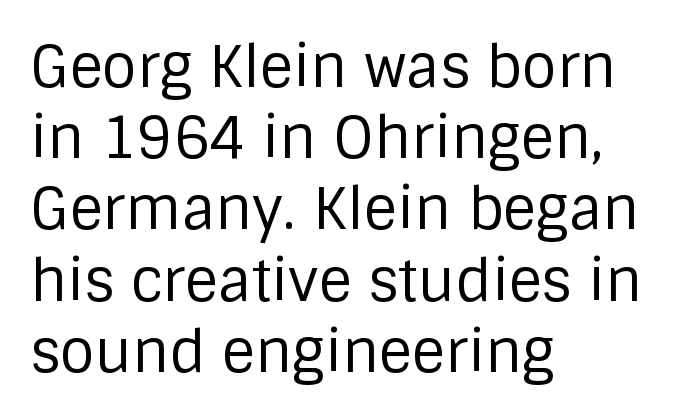
The image shows 57 px regular-weight sans-serif type, upright; set left-aligned, normal line spacing (1.25x), normal letter spacing, not underlined; low stroke contrast and a large x-height.
